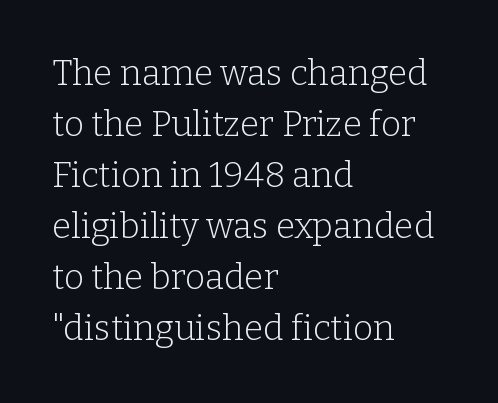
A serif font was chosen for this passage. Has an underline been added? It has not. The line-height multiplier appears to be the usual default. One-word summary of the alignment: left. The passage shown is typed in a proportional face where columns would drift. Ink coverage per letter is moderate at most.
